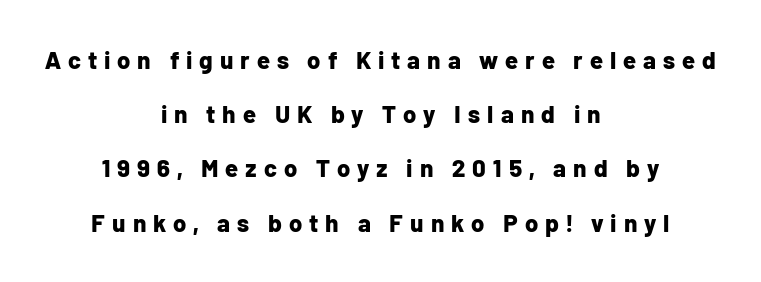
The image shows 24 px bold type, upright; set centered, loose line spacing (2.26x), unusually wide letter spacing (+0.29 em), not underlined.
